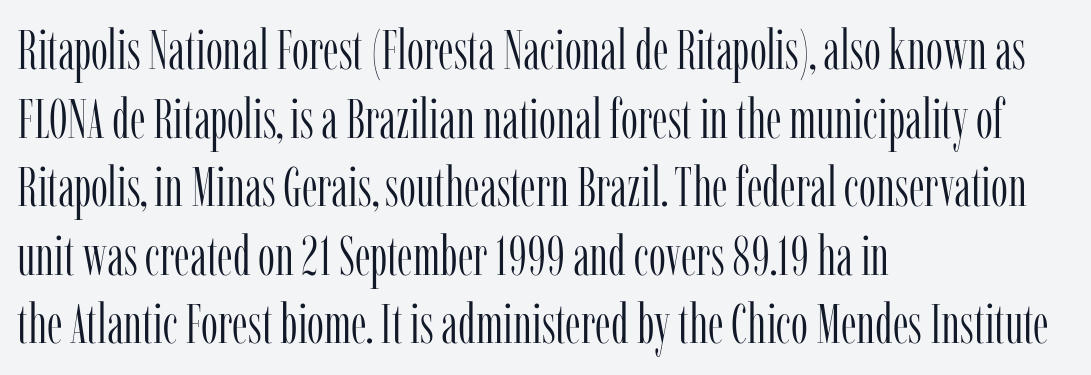
Q: Is the text bold? A: No.
Q: Is the text italic (slanted)? A: No, it is upright.
Q: Is the typeface a serif or a sans-serif typeface? A: Serif.
Q: Is the text underlined? A: No.
Q: How is the paragraph aligned? A: Left-aligned.
Q: Is the spacing between letters normal or unusually wide? A: Normal.
Q: Is the spacing between lines tight, normal or loose? A: Normal.
Q: Width (condensed, normal, or wide)? A: Condensed.
Q: Stroke contrast? A: Low.
Q: x-height? A: Medium.
Q: Monospaced? A: No.
